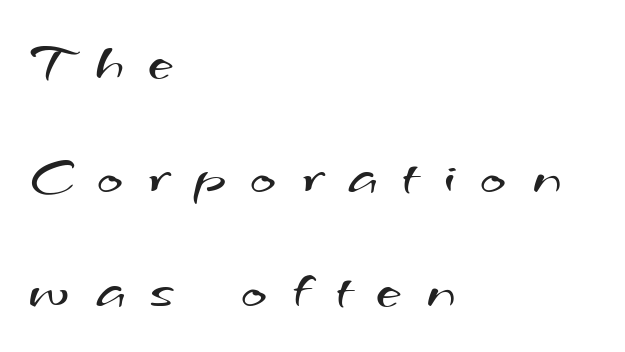
The image shows 55 px regular-weight, wide sans-serif type; set left-aligned, loose line spacing (2.07x), unusually wide letter spacing (+0.47 em), not underlined; medium stroke contrast and a small x-height.
